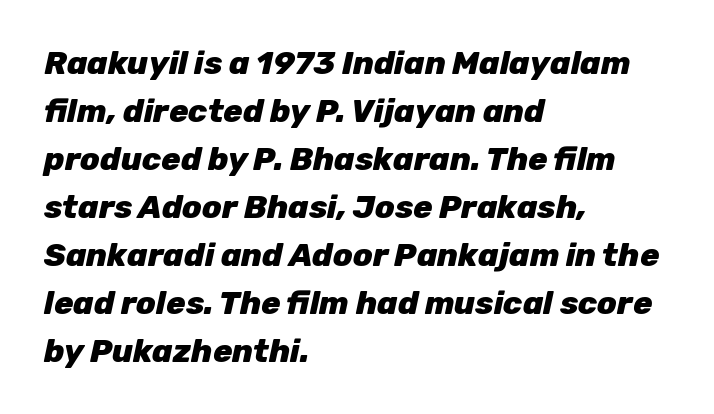
Type without underlining. These lines keep a tight, regular rhythm from letter to letter. Reading down the column, the eye jumps a familiar distance to each next line. This sample has the flowing, uneven cadence of proportional lettering.
